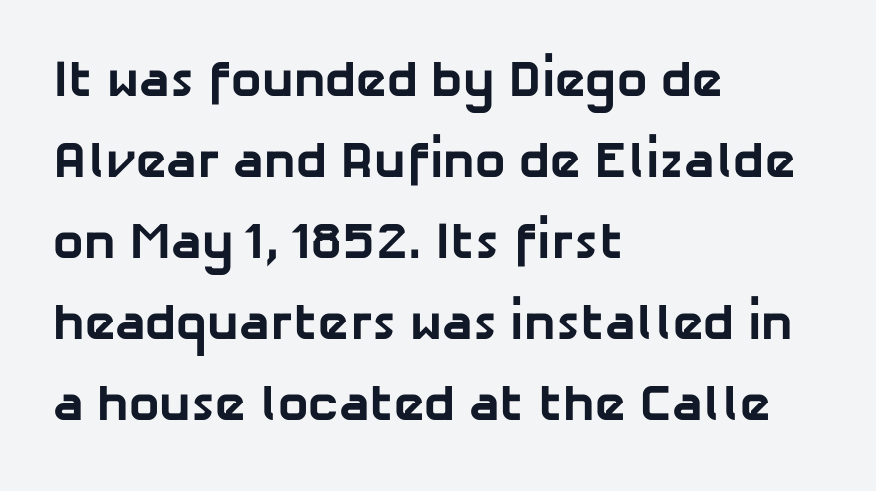
The image shows 51 px bold sans-serif type; set left-aligned, normal line spacing (1.59x), normal letter spacing, not underlined; low stroke contrast and a medium x-height.
